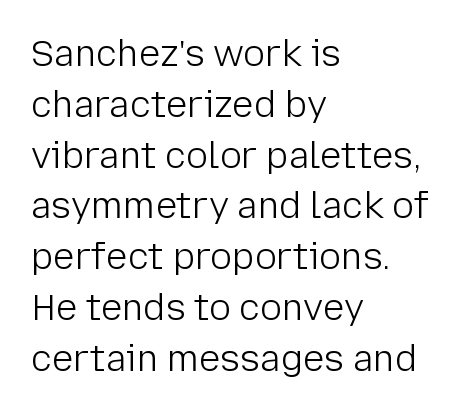
The image shows 36 px light sans-serif type, upright; set left-aligned, normal line spacing (1.41x), normal letter spacing, not underlined; low stroke contrast and a medium x-height.
